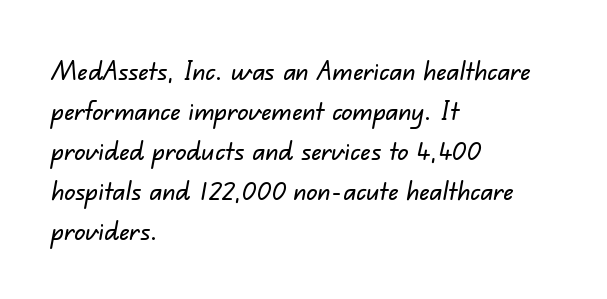
{"underline": "no", "align": "left", "line_spacing": "normal", "line_spacing_ratio": 1.48, "letter_spacing": "normal", "letter_spacing_em": 0.0, "glyph_px": 27}
